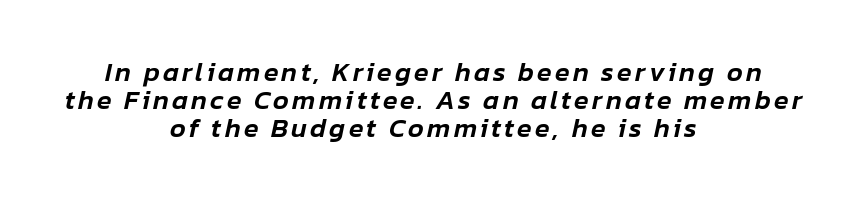
{"italic": "yes", "lean": "right", "slant_degrees": 12, "underline": "no", "align": "center", "line_spacing": "tight", "line_spacing_ratio": 1.04, "glyph_px": 27}
